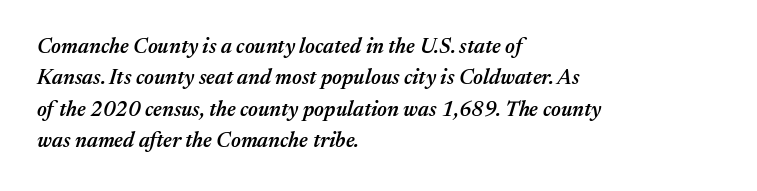
Honestly, the letter spacing is just normal — you wouldn't notice it. Bare-footed words on every line. The passage shown stacks its lines at a standard gap. The paragraph shown leans on its left margin. Look at the stroke-to-counter ratio: somewhat heavy, a semibold. Notice how the stems are inclined rather than vertical — that's the hallmark of italics.
